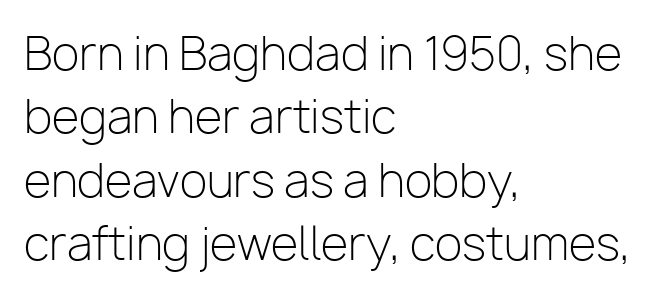
The leading is moderate, giving the passage an even texture. A typesetter would call this zero additional tracking. The passage is arranged the way most books set body copy — flush left. Rendered with straight, roman letterforms.
